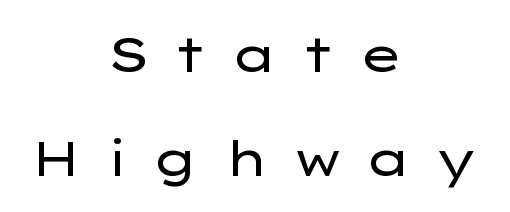
The face used here is a sans, in the tradition of grotesques and geometrics. The paragraph shown floats in the horizontal middle. Notice how the stems are strictly vertical — no italics here. No letter is thick-stroked: the sample isn't bold. Decoration check: the copy has no underline. Airy leading.
